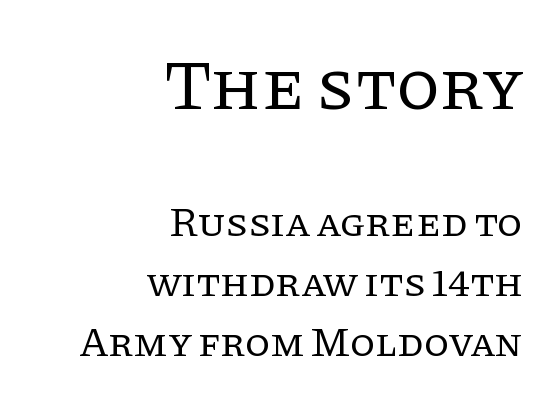
Q: Is the text bold? A: No.
Q: Is the text italic (slanted)? A: No, it is upright.
Q: Is the typeface a serif or a sans-serif typeface? A: Serif.
Q: Is the text underlined? A: No.
Q: How is the paragraph aligned? A: Right-aligned.
Q: Is the spacing between letters normal or unusually wide? A: Normal.
Q: Is the spacing between lines tight, normal or loose? A: Normal.
Q: Which block of text is set in a larger size, the first (top) or the second (bottom)? A: The first (top) one.
Q: Width (condensed, normal, or wide)? A: Normal.
Q: Stroke contrast? A: Low.
Q: x-height? A: Large.
Q: Monospaced? A: No.
